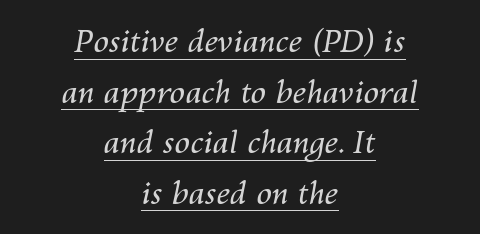
{"italic": "yes", "lean": "right", "slant_degrees": 10, "bold": "no", "weight": "regular", "width": "normal", "stroke_contrast": "medium", "x_height": "medium", "monospaced": "no", "underline": "yes", "align": "center", "line_spacing": "normal", "line_spacing_ratio": 1.63, "letter_spacing": "normal", "letter_spacing_em": 0.0, "glyph_px": 31}
